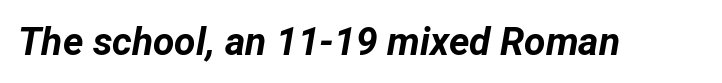
Is the letter spacing exaggerated? No — it looks like the ordinary default. Each letter keeps its own natural width here, so spacing adapts to shape. Beneath every word, the page is bare. The rendering uses a bold face; every stroke is thick and dark. The typography opts for an oblique posture over an upright one.
